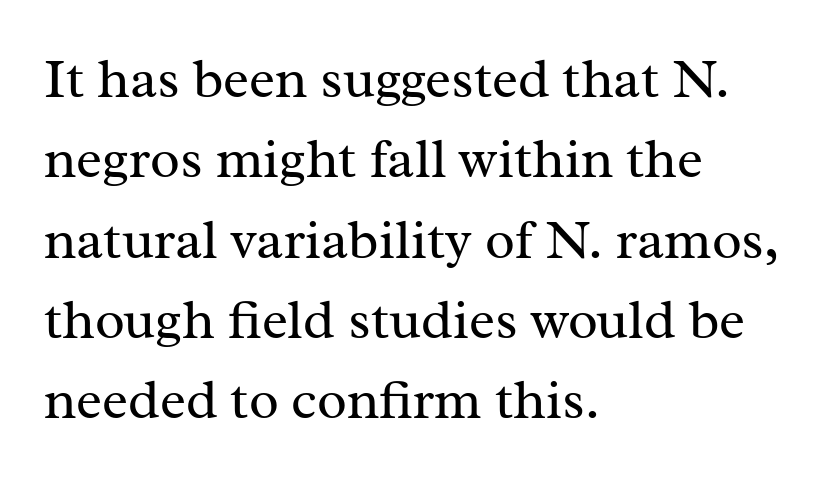
{"serif": "yes", "italic": "no", "bold": "no", "weight": "regular", "width": "normal", "stroke_contrast": "medium", "x_height": "medium", "monospaced": "no", "underline": "no", "align": "left", "line_spacing": "normal", "line_spacing_ratio": 1.46, "letter_spacing": "normal", "letter_spacing_em": 0.0, "glyph_px": 55}
